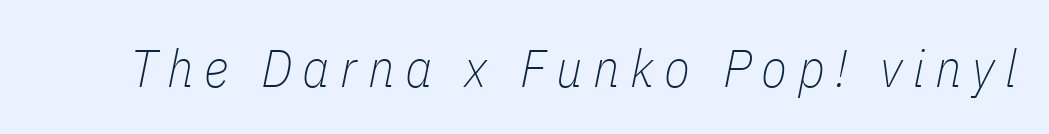
Q: Is the text bold? A: No.
Q: Is the text italic (slanted)? A: Yes, it leans right by about 11 degrees.
Q: Is the text underlined? A: No.
Q: Is the spacing between letters normal or unusually wide? A: Unusually wide.
Q: Width (condensed, normal, or wide)? A: Condensed.
Q: Stroke contrast? A: Low.
Q: x-height? A: Medium.
Q: Monospaced? A: No.
